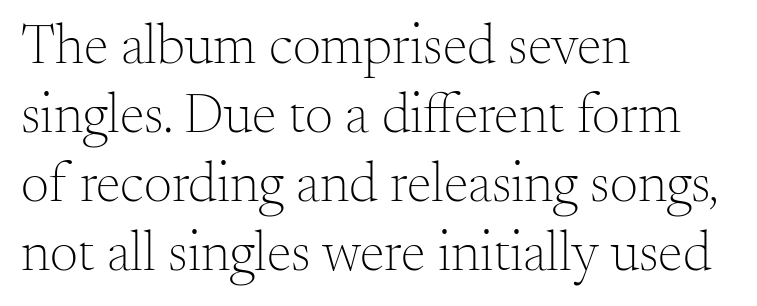
Q: Is the text bold? A: No.
Q: Is the text italic (slanted)? A: No, it is upright.
Q: Is the typeface a serif or a sans-serif typeface? A: Serif.
Q: Is the text underlined? A: No.
Q: How is the paragraph aligned? A: Left-aligned.
Q: Is the spacing between letters normal or unusually wide? A: Normal.
Q: Width (condensed, normal, or wide)? A: Normal.
Q: Stroke contrast? A: Medium.
Q: x-height? A: Small.
Q: Monospaced? A: No.
